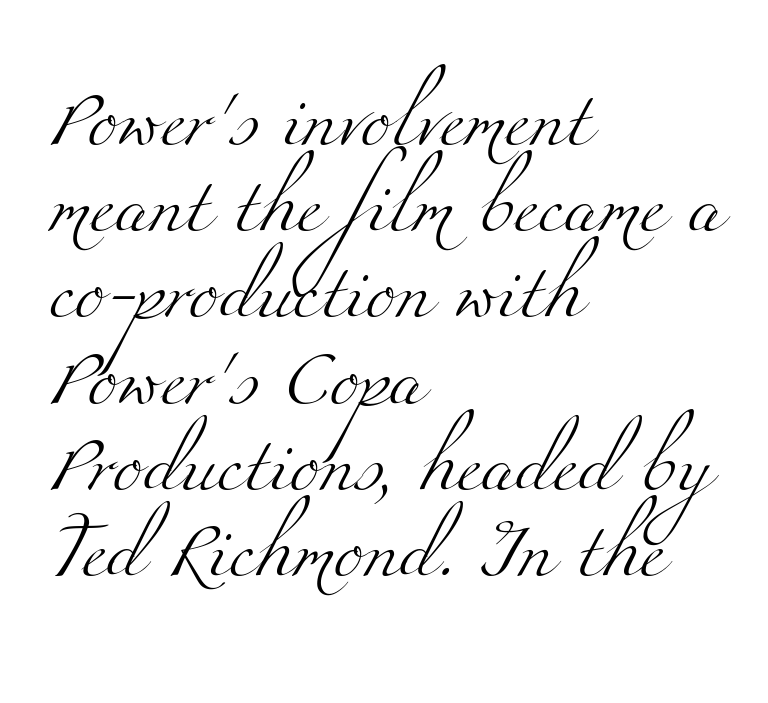
The image shows 56 px light, wide type; set left-aligned, normal line spacing (1.54x), normal letter spacing, not underlined; medium stroke contrast and a small x-height.
